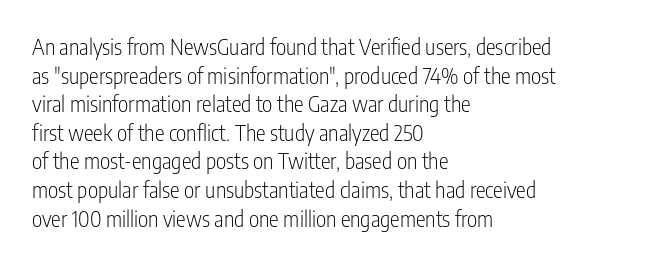
{"italic": "no", "bold": "no", "underline": "no", "align": "left", "line_spacing": "normal", "line_spacing_ratio": 1.3, "letter_spacing": "normal", "letter_spacing_em": 0.0, "glyph_px": 22}
